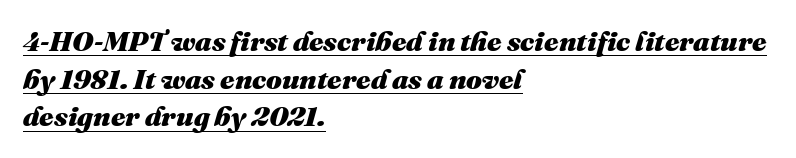
{"italic": "yes", "lean": "right", "slant_degrees": 16, "bold": "yes", "weight": "heavy", "width": "normal", "stroke_contrast": "medium", "x_height": "medium", "monospaced": "no", "underline": "yes", "align": "left", "line_spacing": "normal", "line_spacing_ratio": 1.34, "letter_spacing": "normal", "letter_spacing_em": 0.0, "glyph_px": 28}
